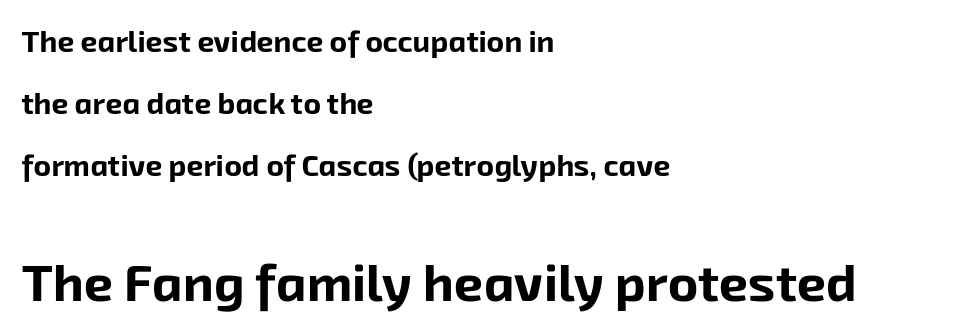
{"serif": "no", "bold": "yes", "weight": "bold", "width": "normal", "stroke_contrast": "low", "x_height": "medium", "monospaced": "no", "underline": "no", "align": "left", "line_spacing": "loose", "line_spacing_ratio": 2.06, "letter_spacing": "normal", "letter_spacing_em": 0.0, "larger_block": "second", "size_ratio": 1.73, "glyph_px": 52}
